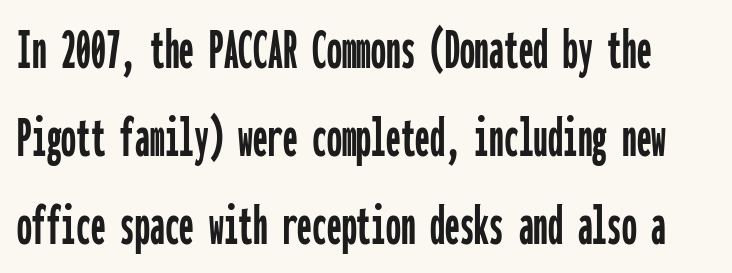
Do the characters align in a grid? Yes, the font is monospaced. The space directly below the letters is spotless. No italicization has been applied; the sample stays upright. The designer left line spacing at the default.
